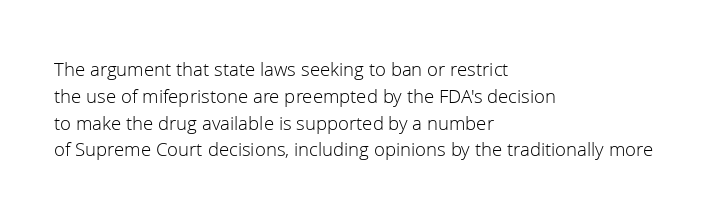
Q: Is the text bold? A: No.
Q: Is the text italic (slanted)? A: No, it is upright.
Q: Is the text underlined? A: No.
Q: How is the paragraph aligned? A: Left-aligned.
Q: Is the spacing between letters normal or unusually wide? A: Normal.
Q: Is the spacing between lines tight, normal or loose? A: Normal.
